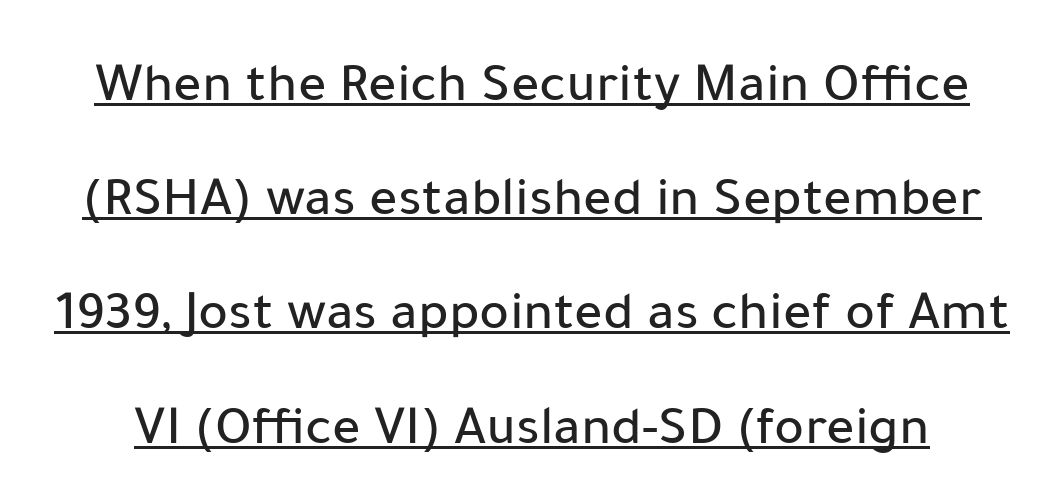
A typesetter would label this face a sans. Is there any slant? The stems are plumb. The horizontal fit of the characters is conventional and even. Leading is clearly above the norm, producing a sparse column. Looks like someone drew a line under every word here. Do the characters align in a grid? No, the font is proportional.
